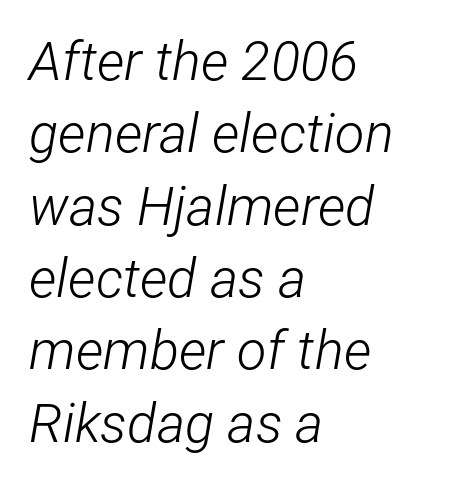
Q: Is the text bold? A: No.
Q: Is the text italic (slanted)? A: Yes, it leans right by about 12 degrees.
Q: Is the text underlined? A: No.
Q: How is the paragraph aligned? A: Left-aligned.
Q: Is the spacing between letters normal or unusually wide? A: Normal.
Q: Is the spacing between lines tight, normal or loose? A: Normal.
Q: Width (condensed, normal, or wide)? A: Condensed.
Q: Stroke contrast? A: Low.
Q: x-height? A: Medium.
Q: Monospaced? A: No.
